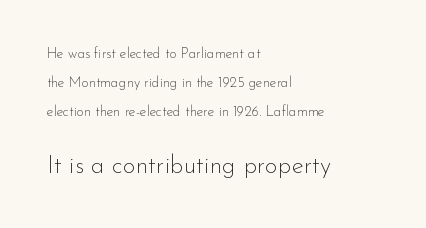
This rendering uses left alignment, leaving the right contour irregular. Decoration check: the copy has no underline. Compare the two chunks: the lower has the greater cap height. Words appear dense and cohesive because spacing is normal. The axis of the letterforms is exactly vertical.
